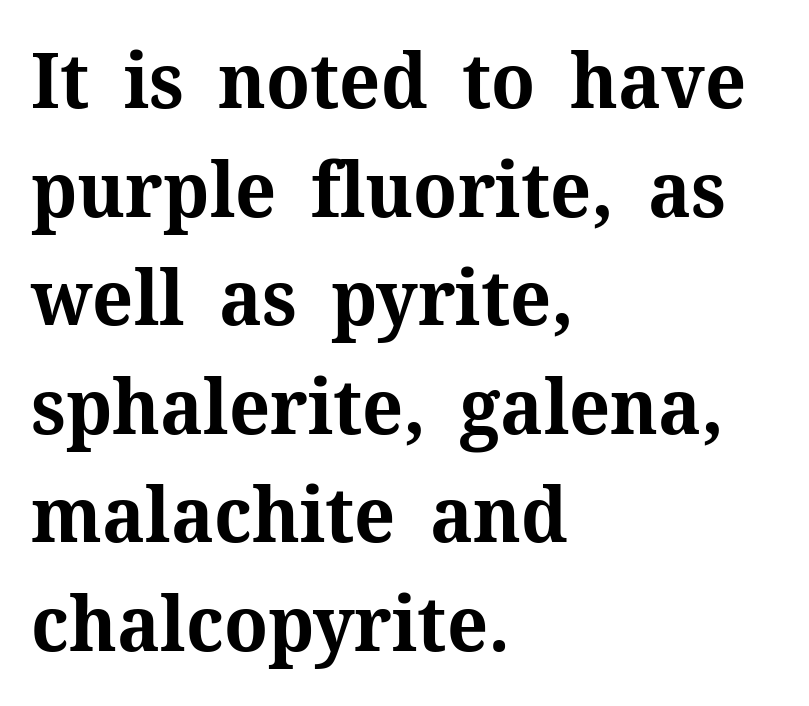
Vertically, the passage feels balanced, rows spaced as you'd expect. A dark, heavy texture on the line: the type is bold. The lettering stays uniformly vertical, giving the passage a roman look. To sum up the face: it has serifs. Casual observation: everything's shoved over to the left.
